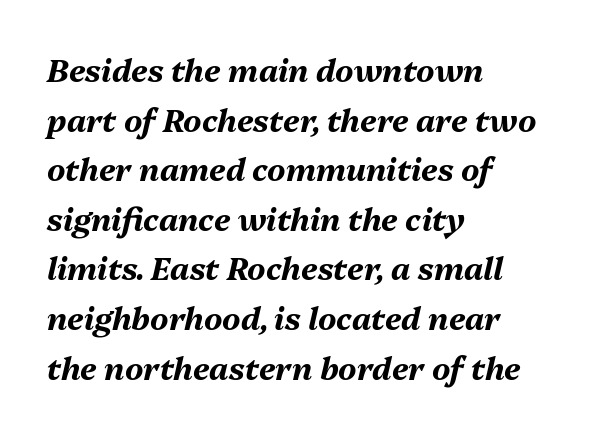
The passage shown is not underscored anywhere. Reading down the block, your eye returns to a fixed left position each line. Typesetter's note: full bold, strokes at maximum text heaviness. Looks like regular typesetting: each glyph gets only the width it needs. The block of text has a typical density, with ordinary space between rows. Every character sits at an angle, as italics do.
